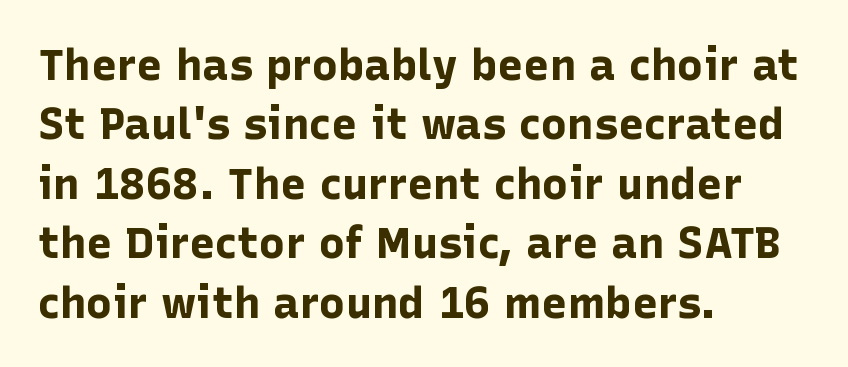
The image shows 44 px bold sans-serif type, upright; set left-aligned, normal line spacing (1.35x), normal letter spacing, not underlined; low stroke contrast and a medium x-height.
